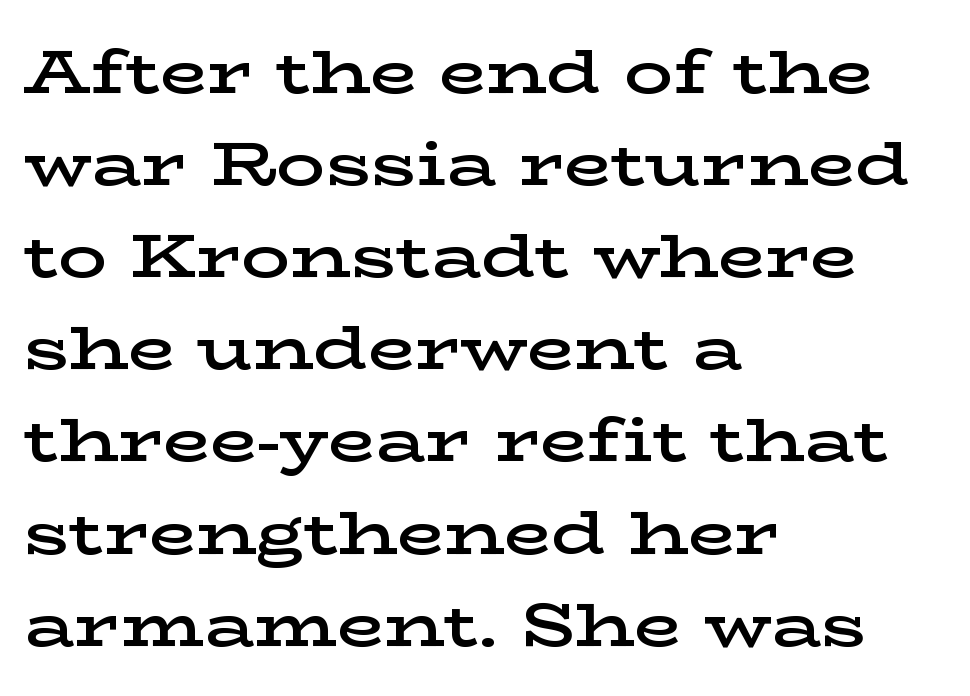
The image shows 61 px semibold, wide serif type, upright; set left-aligned, normal line spacing (1.51x), normal letter spacing, not underlined; low stroke contrast and a medium x-height.
